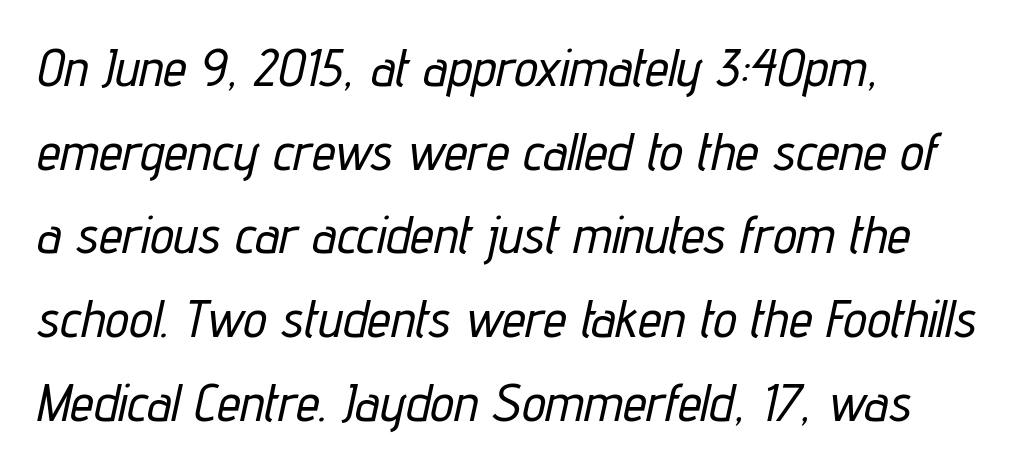
The image shows 53 px condensed type, italic (leaning right); set left-aligned, normal line spacing (1.58x), normal letter spacing, not underlined; low stroke contrast and a medium x-height.
